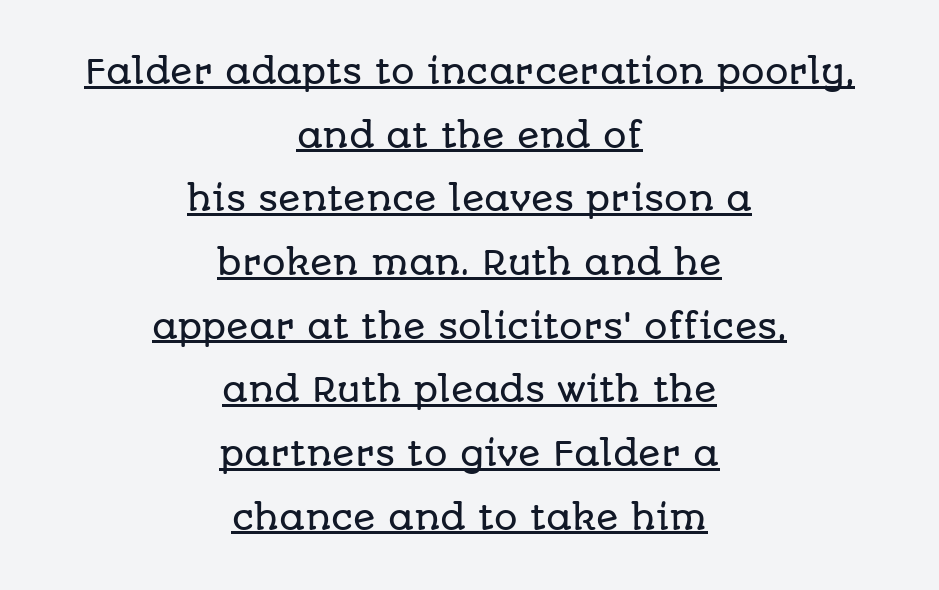
{"serif": "no", "italic": "no", "width": "normal", "stroke_contrast": "low", "x_height": "large", "monospaced": "no", "underline": "yes", "align": "center", "line_spacing": "loose", "line_spacing_ratio": 1.93, "letter_spacing": "normal", "letter_spacing_em": 0.0, "glyph_px": 33}
